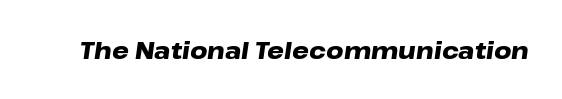
The image shows 24 px bold type, italic (leaning right); set normal letter spacing, not underlined.
